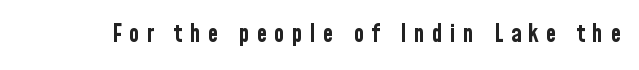
Q: Is the text bold? A: Yes.
Q: Is the text italic (slanted)? A: No, it is upright.
Q: Is the text underlined? A: No.
Q: Is the spacing between letters normal or unusually wide? A: Unusually wide.
